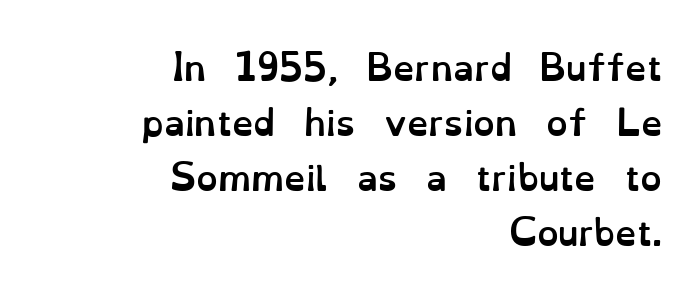
The image shows 34 px semibold type, upright; set right-aligned, normal line spacing (1.62x), normal letter spacing, not underlined; low stroke contrast and a small x-height.
